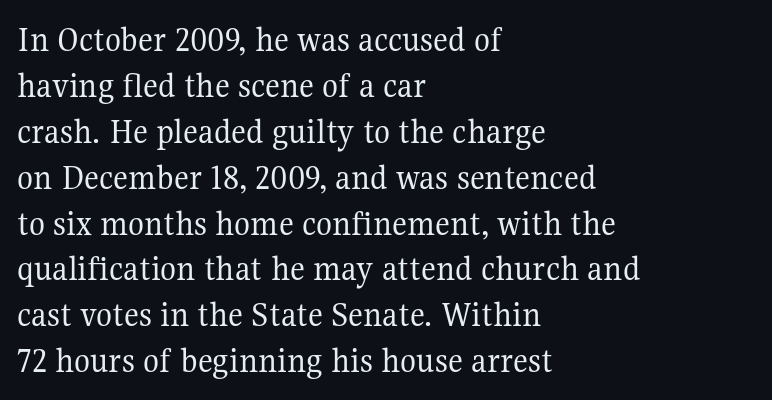
Line starts are locked; line ends wander. A typesetter would label this face a serif. Posture: vertical. Beneath every word, the page is bare. The type is set solid horizontally, with unmodified tracking. Stroke mass is kept to a normal reading level or below.
